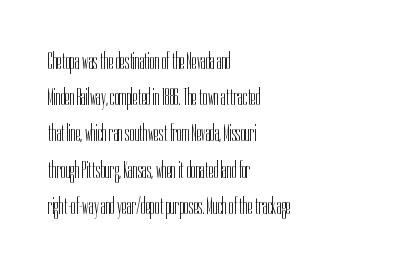
Q: Is the text bold? A: No.
Q: Is the text italic (slanted)? A: No, it is upright.
Q: Is the text underlined? A: No.
Q: How is the paragraph aligned? A: Left-aligned.
Q: Is the spacing between letters normal or unusually wide? A: Normal.
Q: Is the spacing between lines tight, normal or loose? A: Normal.
